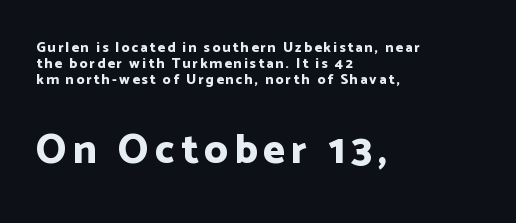
The image shows 41 px bold sans-serif type, upright; set left-aligned, tight line spacing (1.15x), not underlined; the second (bottom) block is 2.93x larger; low stroke contrast and a medium x-height.
